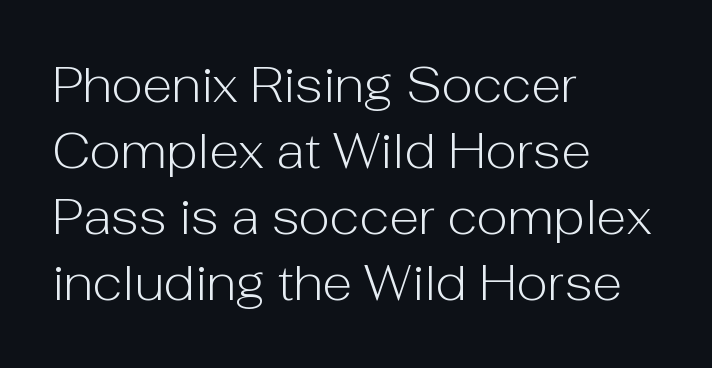
No extra ink here — the face is not bold. The specimen reads as upright at a glance. The horizontal fit of the characters is conventional and even. This rendering uses left alignment, leaving the right contour irregular.
